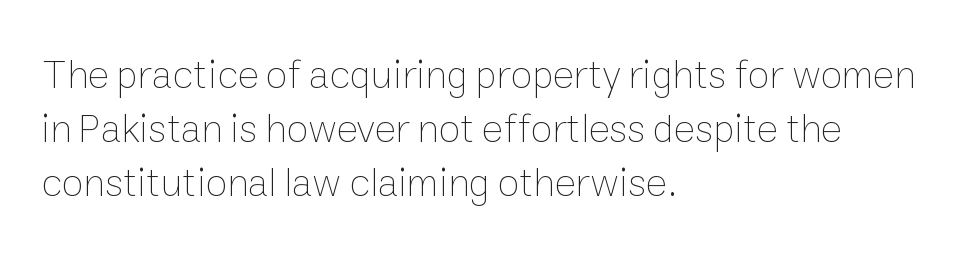
All the whitespace from short lines collects on the right. Compared with a typical body face, this is equally light or lighter still. Vertical spacing — default. A roman cut, with each character standing at attention. Underlining? Definitely not there. Look at the tracking — it's just the regular setting, nothing added.
